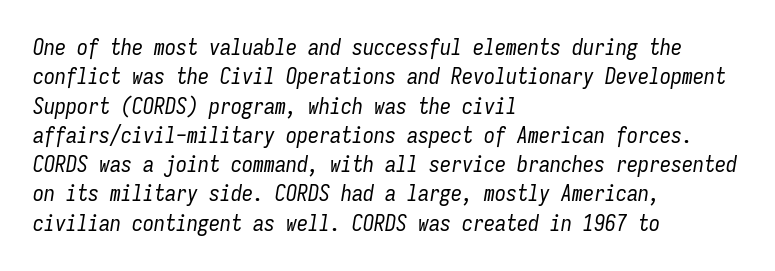
{"italic": "yes", "lean": "right", "slant_degrees": 9, "bold": "no", "underline": "no", "align": "left", "line_spacing": "normal", "line_spacing_ratio": 1.33, "letter_spacing": "normal", "letter_spacing_em": 0.0, "glyph_px": 22}
